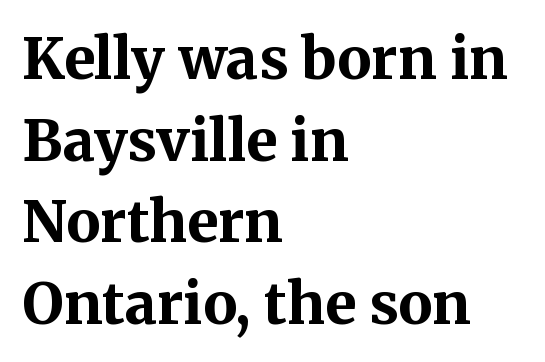
Q: Is the text bold? A: Yes.
Q: Is the text italic (slanted)? A: No, it is upright.
Q: Is the typeface a serif or a sans-serif typeface? A: Serif.
Q: Is the text underlined? A: No.
Q: How is the paragraph aligned? A: Left-aligned.
Q: Is the spacing between letters normal or unusually wide? A: Normal.
Q: Is the spacing between lines tight, normal or loose? A: Normal.
Q: Width (condensed, normal, or wide)? A: Normal.
Q: Stroke contrast? A: Medium.
Q: x-height? A: Medium.
Q: Monospaced? A: No.
